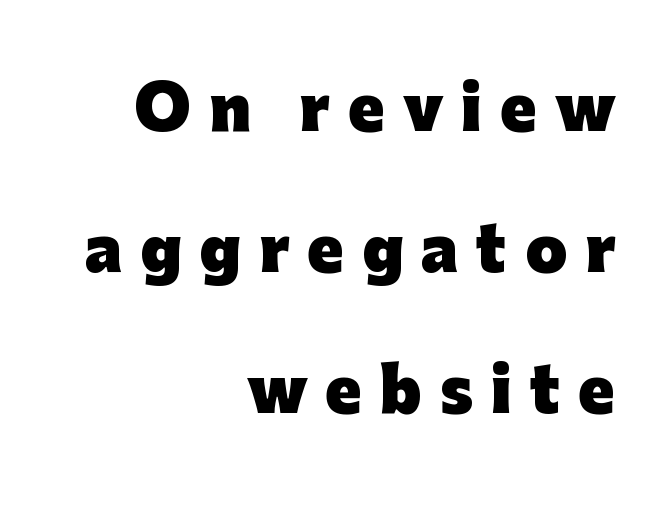
Q: Is the text bold? A: Yes.
Q: Is the text italic (slanted)? A: No, it is upright.
Q: Is the typeface a serif or a sans-serif typeface? A: Sans-serif.
Q: Is the text underlined? A: No.
Q: How is the paragraph aligned? A: Right-aligned.
Q: Is the spacing between letters normal or unusually wide? A: Unusually wide.
Q: Is the spacing between lines tight, normal or loose? A: Loose.
Q: Width (condensed, normal, or wide)? A: Normal.
Q: Stroke contrast? A: Low.
Q: x-height? A: Medium.
Q: Monospaced? A: No.
